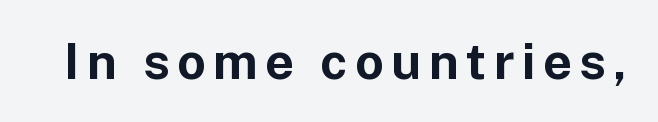
As a designer I'd log this as weight 700, bold. Proportional: the letters do not fall into vertical columns. Stroke terminals: plain, sans-serif. The typography opts for an upright posture over an oblique one.
